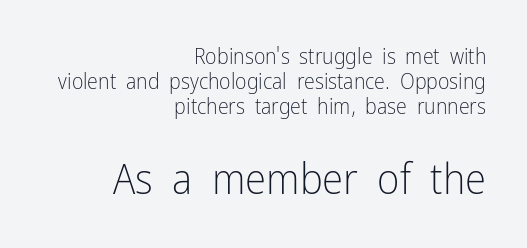
These lines are set flush right with a ragged left edge. The vertical gap from one line to the next is small. The axis of the letterforms is exactly vertical. Letterform terminals end flat and unadorned throughout the passage. Scale increases going downward across the two blocks.
